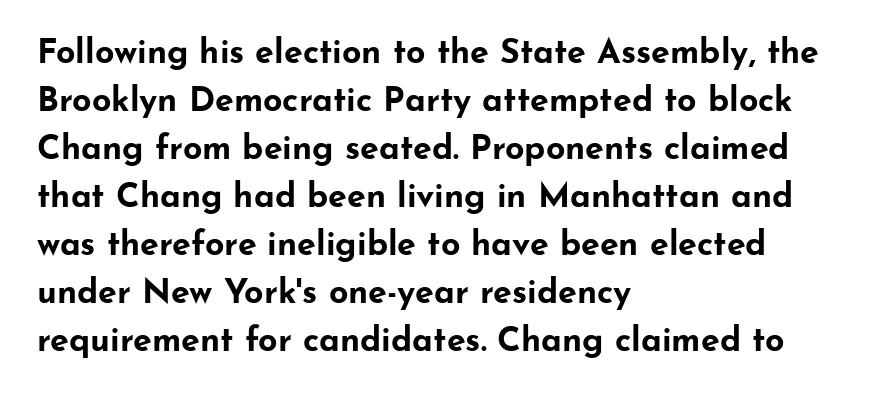
Compared with typical body copy, the letter spacing here is the same. Letterform terminals end flat and unadorned throughout the passage. The rendering anchors every line to the left-hand side. Vertically, the passage feels balanced, rows spaced as you'd expect. Quick note: not italic, upright.
